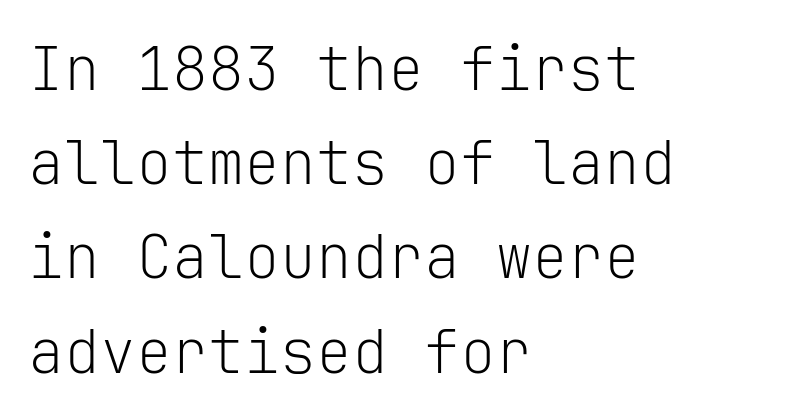
Q: Is the text bold? A: No.
Q: Is the text italic (slanted)? A: No, it is upright.
Q: Is the typeface a serif or a sans-serif typeface? A: Sans-serif.
Q: Is the text underlined? A: No.
Q: How is the paragraph aligned? A: Left-aligned.
Q: Is the spacing between letters normal or unusually wide? A: Normal.
Q: Is the spacing between lines tight, normal or loose? A: Normal.
Q: Width (condensed, normal, or wide)? A: Normal.
Q: Stroke contrast? A: Low.
Q: x-height? A: Medium.
Q: Monospaced? A: Yes.
